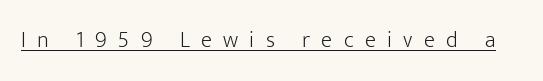
The image shows 23 px text type, upright; set unusually wide letter spacing (+0.49 em), underlined.
